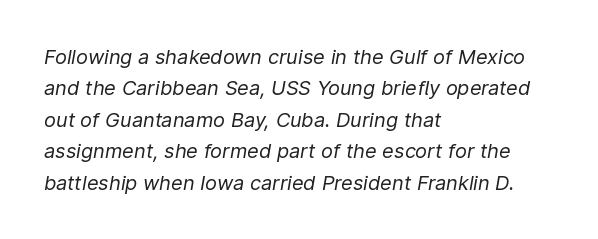
The image shows 20 px text type, italic (leaning right); set left-aligned, normal line spacing (1.57x), normal letter spacing, not underlined.
